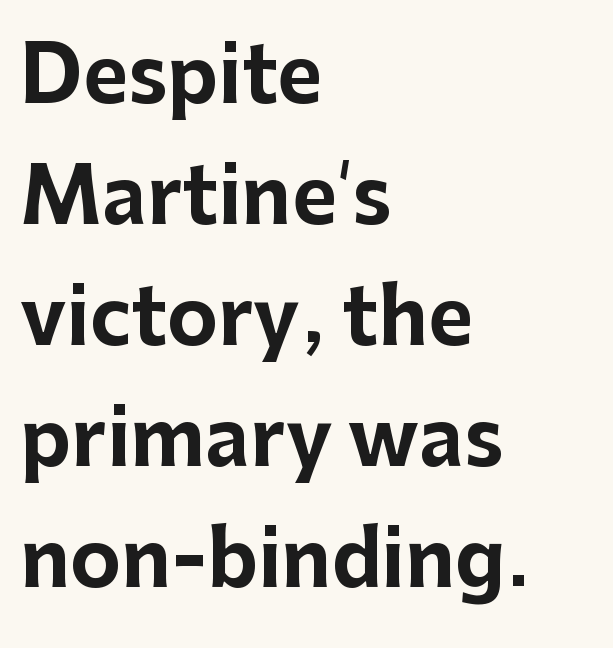
The image shows 77 px bold sans-serif type, upright; set left-aligned, normal line spacing (1.57x), normal letter spacing, not underlined; low stroke contrast and a medium x-height.
